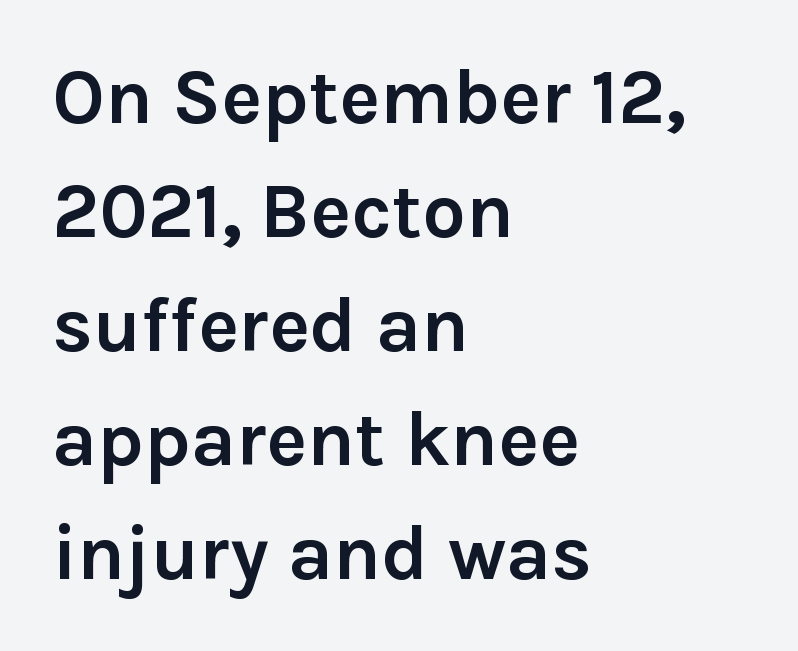
A dark, heavy texture on the line: the type is bold. Note the varied advance widths — an 'i' is clearly narrower than an 'm'. Words float on clear page, feet unadorned. The type family on display is of the sans-serif kind. Vertical strokes here are truly vertical. A typesetter would call this leading conventional body-copy spacing.
